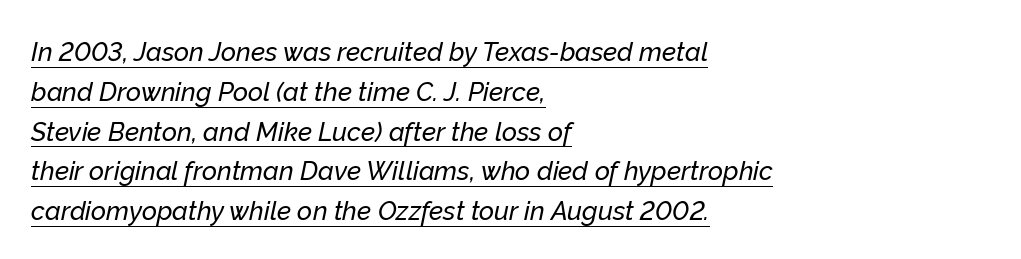
The image shows 26 px text type, italic (leaning right); set left-aligned, normal line spacing (1.53x), normal letter spacing, underlined.
